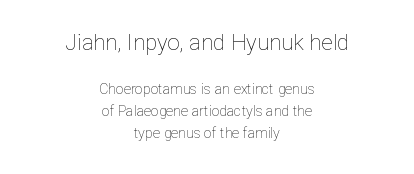
Q: Is the text bold? A: No.
Q: Is the text italic (slanted)? A: No, it is upright.
Q: Is the text underlined? A: No.
Q: How is the paragraph aligned? A: Centered.
Q: Is the spacing between letters normal or unusually wide? A: Normal.
Q: Is the spacing between lines tight, normal or loose? A: Normal.
Q: Which block of text is set in a larger size, the first (top) or the second (bottom)? A: The first (top) one.
